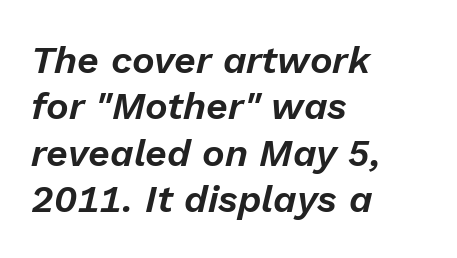
Is the block centered? No — it sits flush against the left margin. Nobody touched the tracking dial on this one. The rendering uses natural spacing where letterforms have individual widths. The lettering tilts uniformly, giving the passage an italic look.
